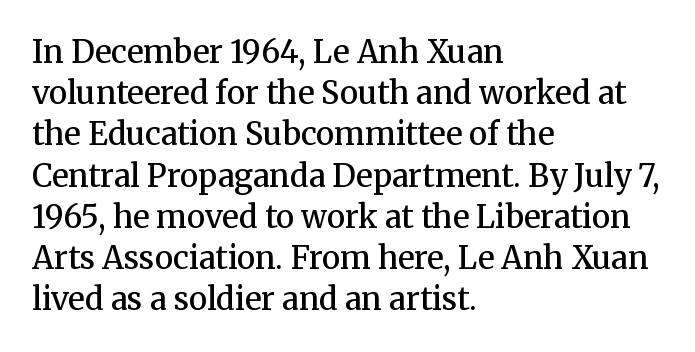
Casual observation: everything's shoved over to the left. The letters sit at their default tracking, neither squeezed nor spread. Unlike italic type, these characters show no tilt at all. Summary of vertical rhythm: regular, with standard interline spacing.
